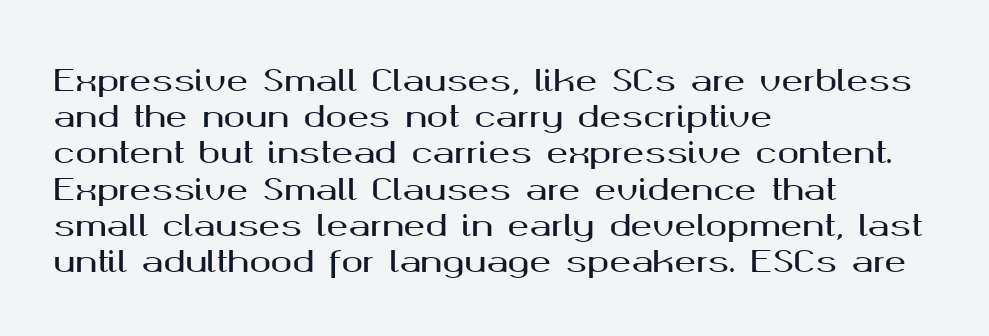
The typeface chosen for these lines omits serifs. Students, note that the glyphs here touch the page at normal intervals. Think of a printed novel: that variable character pitch is what you see here. Typeset ragged right — the left edge is the straight one. The strip under each line holds only bare page.
